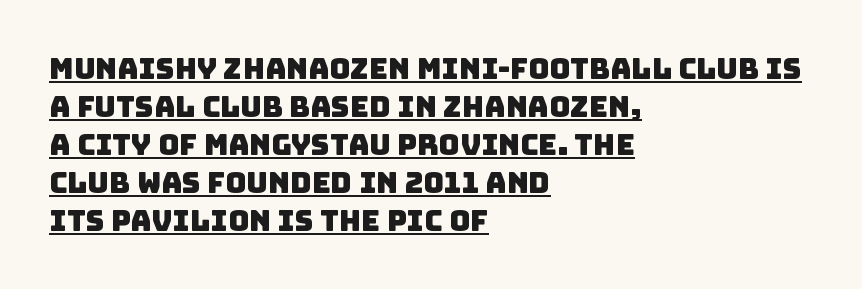
Q: Is the typeface a serif or a sans-serif typeface? A: Sans-serif.
Q: Is the text underlined? A: Yes.
Q: How is the paragraph aligned? A: Left-aligned.
Q: Is the spacing between letters normal or unusually wide? A: Normal.
Q: Is the spacing between lines tight, normal or loose? A: Normal.
Q: Width (condensed, normal, or wide)? A: Normal.
Q: Stroke contrast? A: Low.
Q: x-height? A: Large.
Q: Monospaced? A: No.
